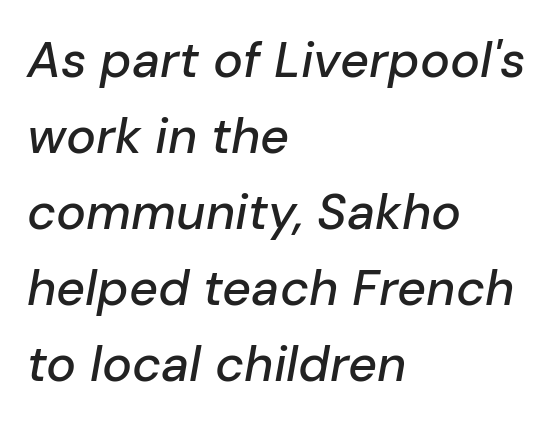
{"italic": "yes", "lean": "right", "slant_degrees": 10, "width": "normal", "stroke_contrast": "low", "x_height": "medium", "monospaced": "no", "underline": "no", "align": "left", "line_spacing": "normal", "line_spacing_ratio": 1.52, "letter_spacing": "normal", "letter_spacing_em": 0.0, "glyph_px": 50}
